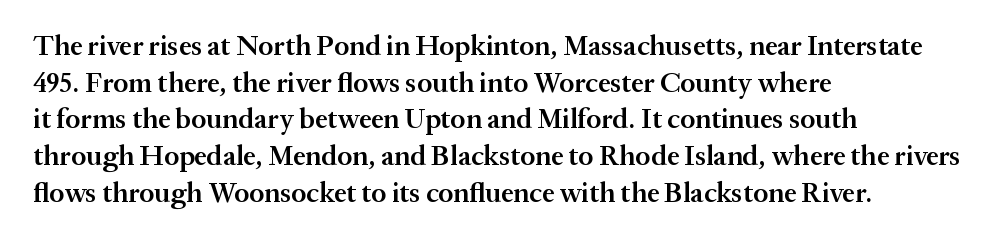
Every stem runs plumb, perpendicular to the baseline. Here the designer chose a conventional face with non-uniform glyph widths. Compared with an ordinary text face, these strokes are moderately heavier — a semibold. Horizontal alignment here is leftward, the default for most running prose. Normally led — the rows are evenly, conventionally spaced.
